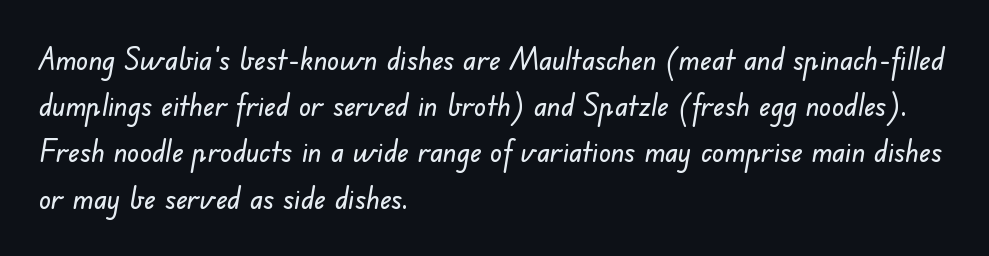
Q: Is the typeface a serif or a sans-serif typeface? A: Sans-serif.
Q: Is the text underlined? A: No.
Q: How is the paragraph aligned? A: Left-aligned.
Q: Is the spacing between letters normal or unusually wide? A: Normal.
Q: Is the spacing between lines tight, normal or loose? A: Normal.
Q: Width (condensed, normal, or wide)? A: Normal.
Q: Stroke contrast? A: Low.
Q: x-height? A: Small.
Q: Monospaced? A: No.
